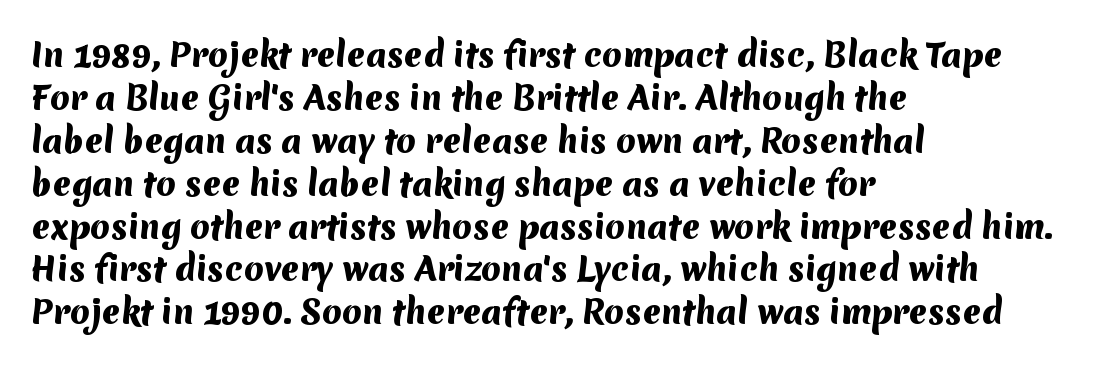
{"serif": "no", "bold": "yes", "weight": "heavy", "width": "normal", "stroke_contrast": "medium", "x_height": "medium", "monospaced": "no", "underline": "no", "align": "left", "line_spacing": "normal", "line_spacing_ratio": 1.34, "letter_spacing": "normal", "letter_spacing_em": 0.0, "glyph_px": 32}
